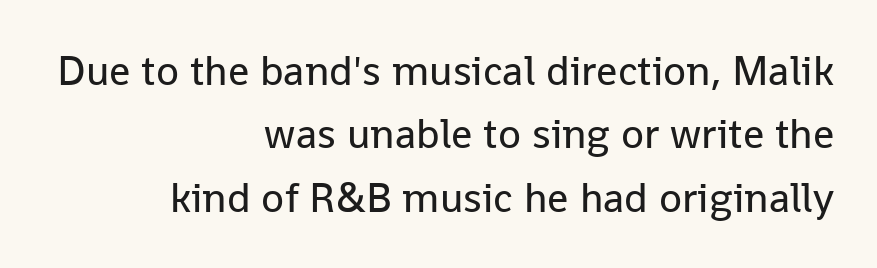
Q: Is the text bold? A: No.
Q: Is the text italic (slanted)? A: No, it is upright.
Q: Is the typeface a serif or a sans-serif typeface? A: Sans-serif.
Q: Is the text underlined? A: No.
Q: How is the paragraph aligned? A: Right-aligned.
Q: Is the spacing between letters normal or unusually wide? A: Normal.
Q: Is the spacing between lines tight, normal or loose? A: Normal.
Q: Width (condensed, normal, or wide)? A: Normal.
Q: Stroke contrast? A: Low.
Q: x-height? A: Medium.
Q: Monospaced? A: No.
